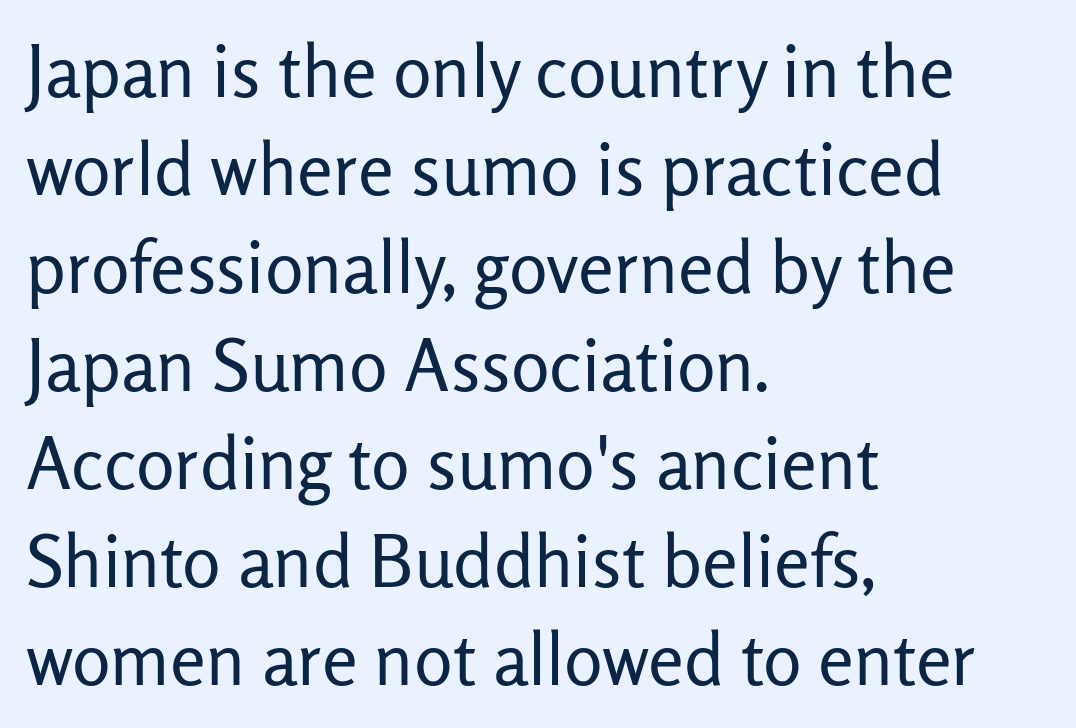
The image shows 72 px regular-weight sans-serif type, upright; set left-aligned, normal line spacing (1.36x), normal letter spacing, not underlined; low stroke contrast and a medium x-height.
